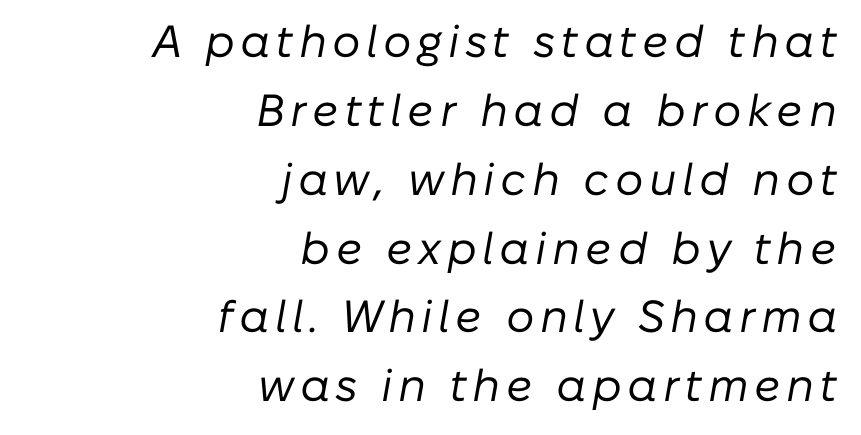
{"italic": "yes", "lean": "right", "slant_degrees": 10, "bold": "no", "weight": "regular", "width": "normal", "stroke_contrast": "low", "x_height": "medium", "monospaced": "no", "underline": "no", "align": "right", "line_spacing": "normal", "line_spacing_ratio": 1.53, "glyph_px": 45}
